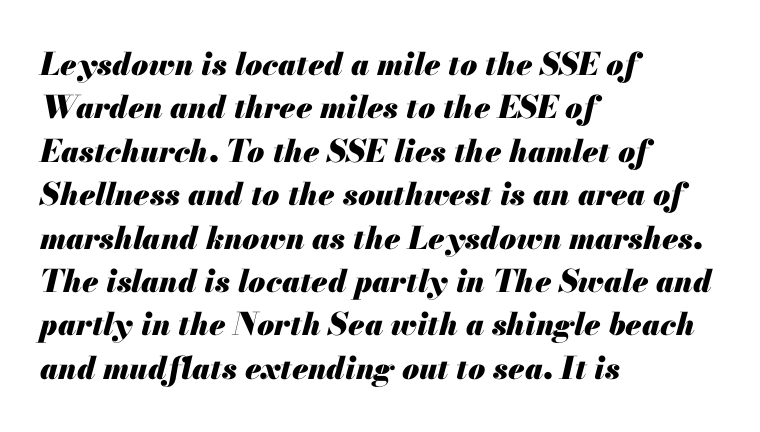
Q: Is the text bold? A: Yes.
Q: Is the text italic (slanted)? A: Yes, it leans right by about 13 degrees.
Q: Is the text underlined? A: No.
Q: How is the paragraph aligned? A: Left-aligned.
Q: Is the spacing between letters normal or unusually wide? A: Normal.
Q: Is the spacing between lines tight, normal or loose? A: Normal.
Q: Width (condensed, normal, or wide)? A: Normal.
Q: Stroke contrast? A: Medium.
Q: x-height? A: Small.
Q: Monospaced? A: No.
